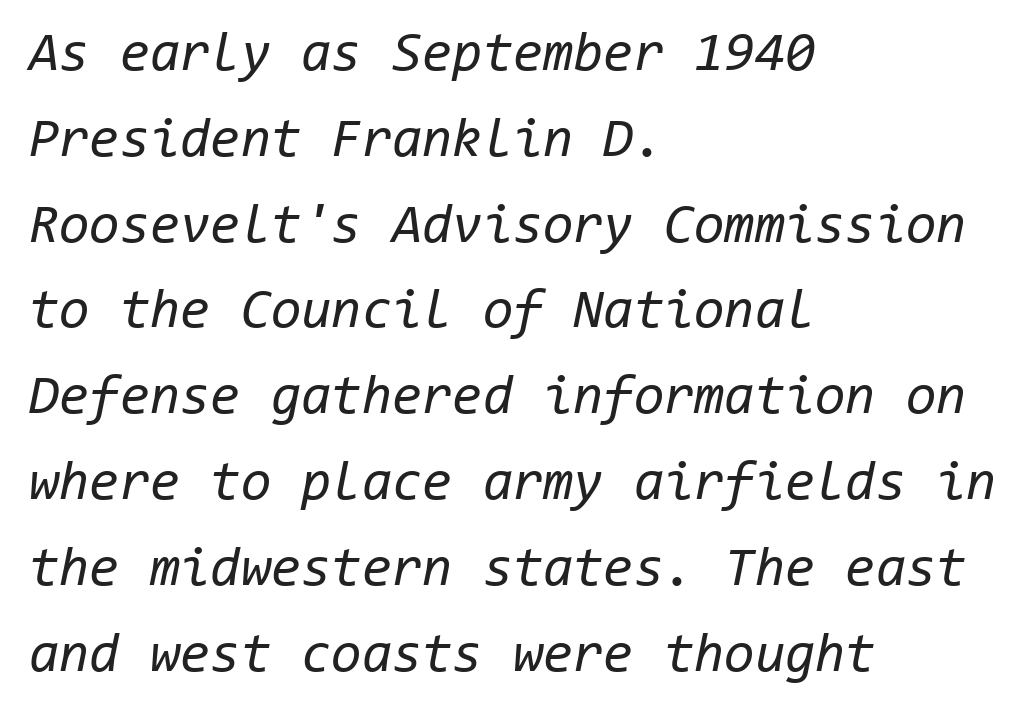
Here the designer chose a console-style face with uniform glyph widths. Summary of vertical rhythm: regular, with standard interline spacing. Weight: regular or lighter. The whole block is typeset with a tilt. Underline: absent.
